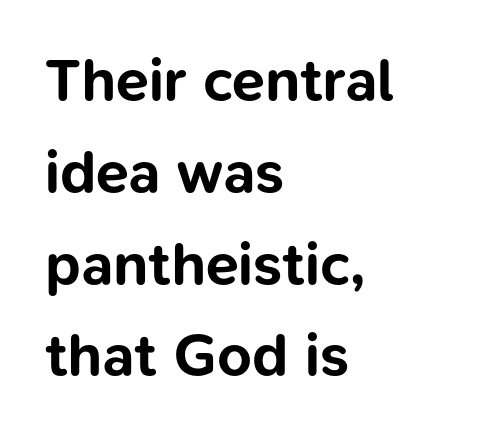
The image shows 60 px bold sans-serif type, upright; set left-aligned, normal line spacing (1.53x), normal letter spacing, not underlined; low stroke contrast and a medium x-height.
